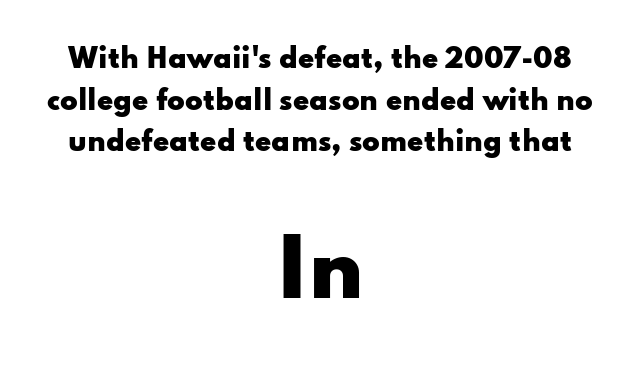
Q: Is the text bold? A: Yes.
Q: Is the text italic (slanted)? A: No, it is upright.
Q: Is the typeface a serif or a sans-serif typeface? A: Sans-serif.
Q: Is the text underlined? A: No.
Q: How is the paragraph aligned? A: Centered.
Q: Is the spacing between letters normal or unusually wide? A: Normal.
Q: Is the spacing between lines tight, normal or loose? A: Normal.
Q: Which block of text is set in a larger size, the first (top) or the second (bottom)? A: The second (bottom) one.
Q: Width (condensed, normal, or wide)? A: Wide.
Q: Stroke contrast? A: Low.
Q: x-height? A: Small.
Q: Monospaced? A: No.
